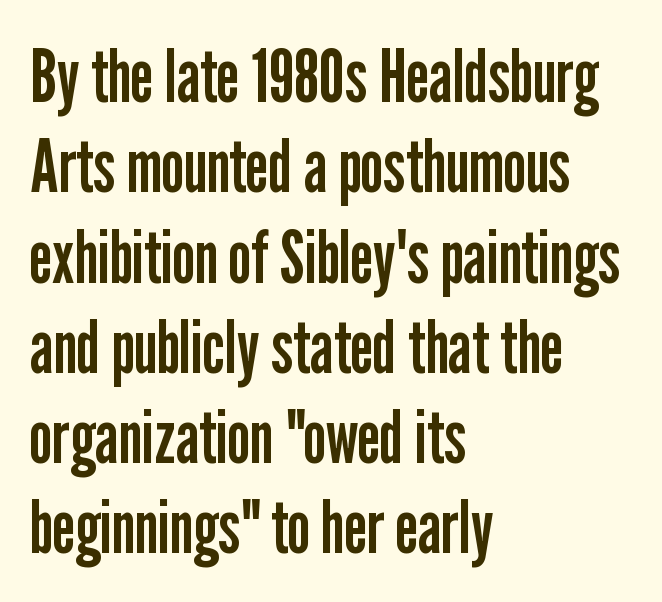
{"serif": "no", "italic": "no", "bold": "no", "weight": "regular", "width": "condensed", "stroke_contrast": "low", "x_height": "medium", "monospaced": "no", "underline": "no", "align": "left", "line_spacing_ratio": 1.22, "letter_spacing": "normal", "letter_spacing_em": 0.0, "glyph_px": 74}
